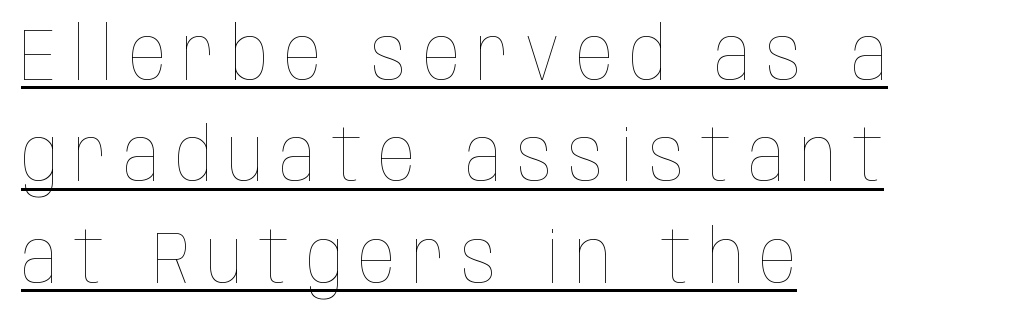
{"italic": "no", "bold": "no", "weight": "thin", "width": "condensed", "stroke_contrast": "low", "x_height": "large", "monospaced": "no", "underline": "yes", "align": "left", "line_spacing": "normal", "line_spacing_ratio": 1.39, "letter_spacing": "wide", "letter_spacing_em": 0.22, "glyph_px": 73}
